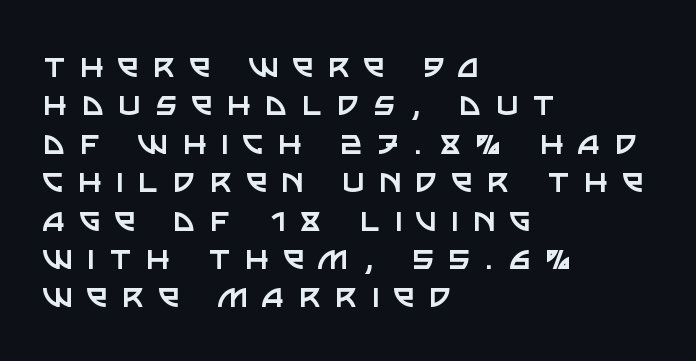
Q: Is the text bold? A: No.
Q: Is the text italic (slanted)? A: No, it is upright.
Q: Is the typeface a serif or a sans-serif typeface? A: Sans-serif.
Q: Is the text underlined? A: No.
Q: How is the paragraph aligned? A: Left-aligned.
Q: Is the spacing between letters normal or unusually wide? A: Unusually wide.
Q: Is the spacing between lines tight, normal or loose? A: Tight.
Q: Width (condensed, normal, or wide)? A: Normal.
Q: Stroke contrast? A: Low.
Q: x-height? A: Large.
Q: Monospaced? A: No.
